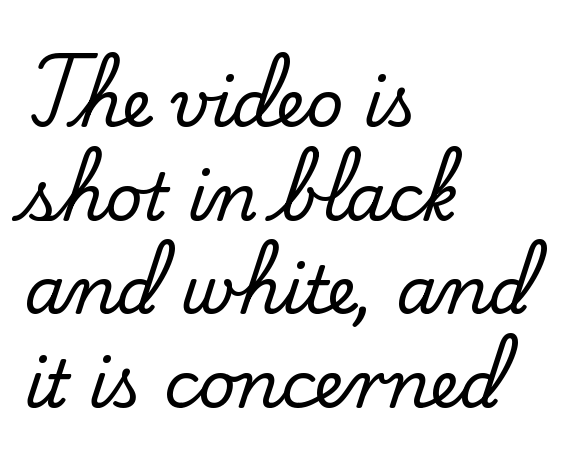
Q: Is the text italic (slanted)? A: Yes.
Q: Is the typeface a serif or a sans-serif typeface? A: Serif.
Q: Is the text underlined? A: No.
Q: How is the paragraph aligned? A: Left-aligned.
Q: Is the spacing between letters normal or unusually wide? A: Normal.
Q: Is the spacing between lines tight, normal or loose? A: Normal.
Q: Width (condensed, normal, or wide)? A: Normal.
Q: Stroke contrast? A: Low.
Q: x-height? A: Small.
Q: Monospaced? A: No.
